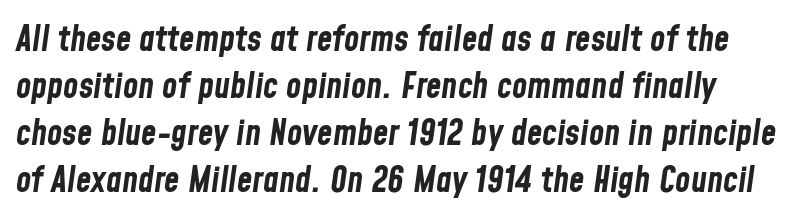
{"italic": "yes", "lean": "right", "slant_degrees": 8, "bold": "yes", "weight": "bold", "width": "condensed", "stroke_contrast": "low", "x_height": "medium", "monospaced": "no", "underline": "no", "line_spacing": "normal", "line_spacing_ratio": 1.34, "letter_spacing": "normal", "letter_spacing_em": 0.0, "glyph_px": 35}
